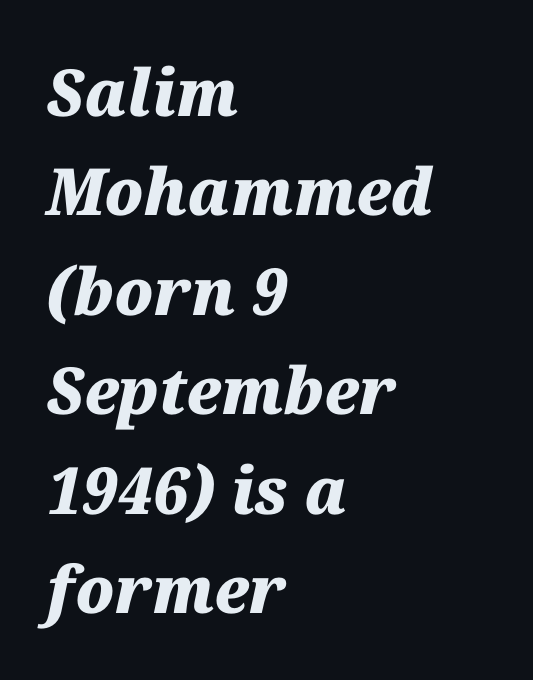
The image shows 65 px heavy type, italic (leaning right); set left-aligned, normal line spacing (1.53x), normal letter spacing, not underlined; medium stroke contrast and a medium x-height.
